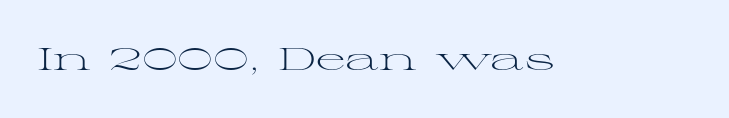
{"serif": "yes", "italic": "no", "bold": "no", "weight": "light", "width": "wide", "stroke_contrast": "medium", "x_height": "medium", "monospaced": "no", "underline": "no", "letter_spacing": "normal", "letter_spacing_em": 0.0, "glyph_px": 32}
